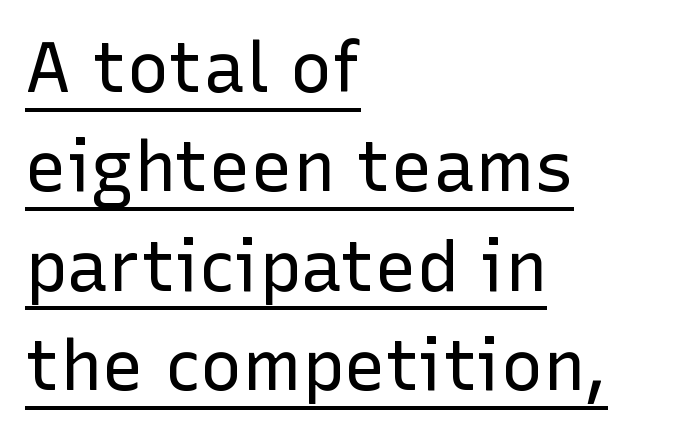
The image shows 70 px regular-weight sans-serif type, upright; set left-aligned, normal line spacing (1.42x), normal letter spacing, underlined; low stroke contrast and a medium x-height.
